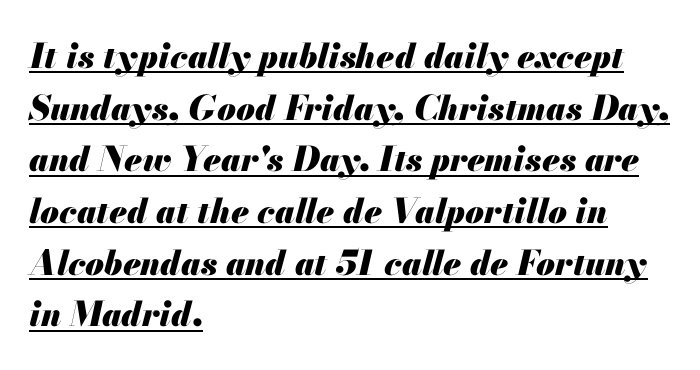
Q: Is the text bold? A: Yes.
Q: Is the text italic (slanted)? A: Yes, it leans right by about 13 degrees.
Q: Is the text underlined? A: Yes.
Q: How is the paragraph aligned? A: Left-aligned.
Q: Is the spacing between letters normal or unusually wide? A: Normal.
Q: Is the spacing between lines tight, normal or loose? A: Normal.
Q: Width (condensed, normal, or wide)? A: Normal.
Q: Stroke contrast? A: Medium.
Q: x-height? A: Small.
Q: Monospaced? A: No.
